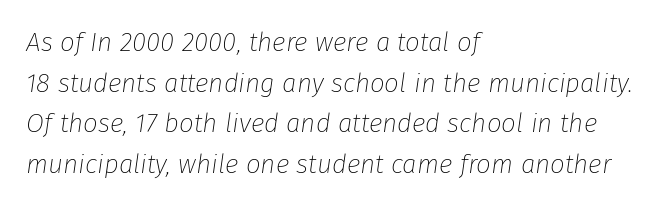
{"italic": "yes", "lean": "right", "slant_degrees": 8, "bold": "no", "underline": "no", "align": "left", "line_spacing": "normal", "line_spacing_ratio": 1.56, "letter_spacing": "normal", "letter_spacing_em": 0.0, "glyph_px": 26}
